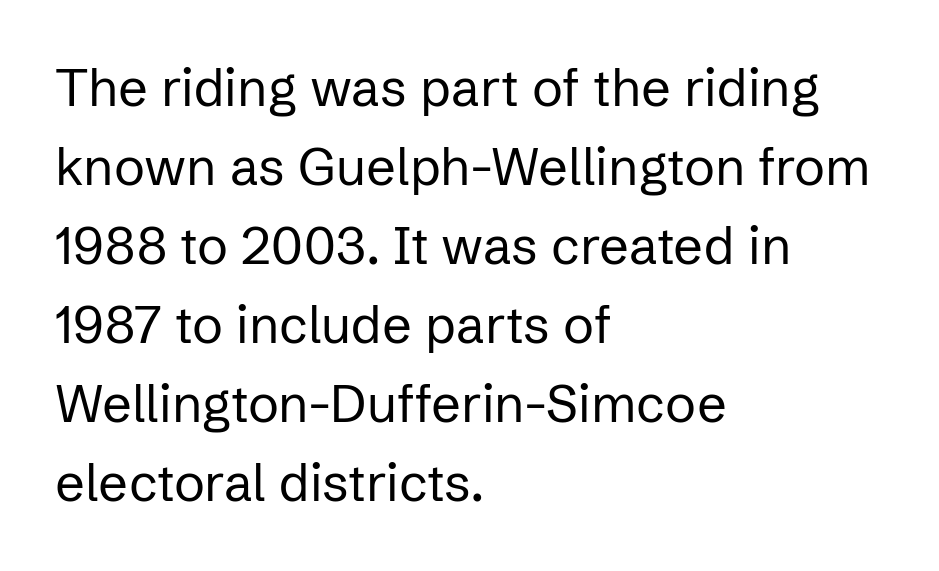
No word sits above an underline. Teacher's note: observe the even left margin — that is flush-left alignment. The passage shown is typed in a proportional face where columns would drift. Students, observe: this is what conventionally led text looks like. The weight would be labelled regular, book, light, or lighter still. The typography opts for an upright posture over an oblique one.
